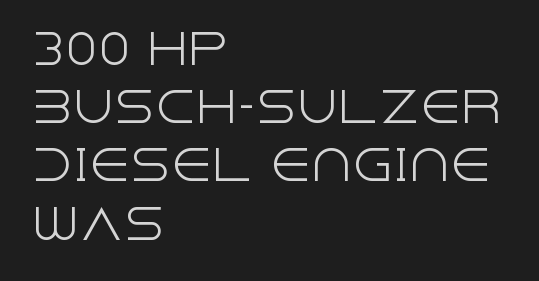
Q: Is the text bold? A: No.
Q: Is the text italic (slanted)? A: No, it is upright.
Q: Is the typeface a serif or a sans-serif typeface? A: Sans-serif.
Q: Is the text underlined? A: No.
Q: How is the paragraph aligned? A: Left-aligned.
Q: Is the spacing between letters normal or unusually wide? A: Normal.
Q: Is the spacing between lines tight, normal or loose? A: Normal.
Q: Width (condensed, normal, or wide)? A: Normal.
Q: x-height? A: Large.
Q: Monospaced? A: No.
